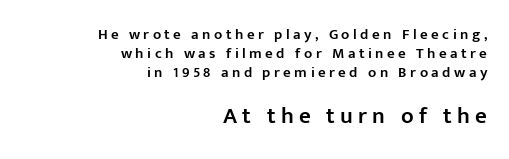
Q: Is the text bold? A: Semi-bold.
Q: Is the text italic (slanted)? A: No, it is upright.
Q: Is the text underlined? A: No.
Q: How is the paragraph aligned? A: Right-aligned.
Q: Is the spacing between letters normal or unusually wide? A: Unusually wide.
Q: Is the spacing between lines tight, normal or loose? A: Normal.
Q: Which block of text is set in a larger size, the first (top) or the second (bottom)? A: The second (bottom) one.
